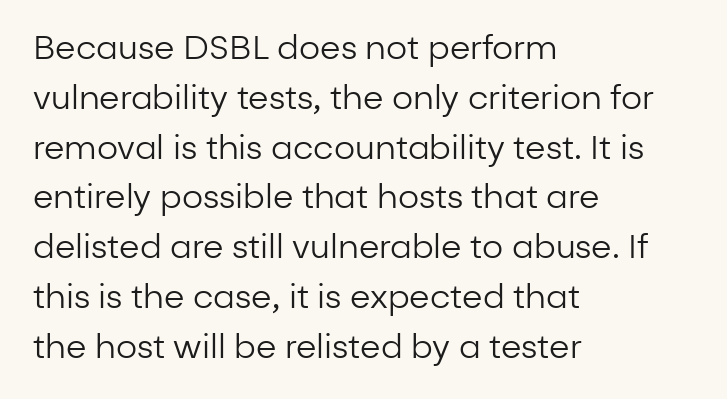
The image shows 33 px regular-weight sans-serif type, upright; set left-aligned, normal line spacing (1.51x), normal letter spacing, not underlined; low stroke contrast and a medium x-height.
